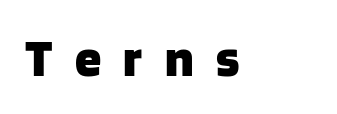
Quick note: not italic, upright. Character widths vary here, with narrow letters taking less room than wide ones. The rendering inserts visible extra space after every character. I'd call this a sans setting — the letters go barefoot. In CSS terms this would be text-align: left. The baseline area is clear.
